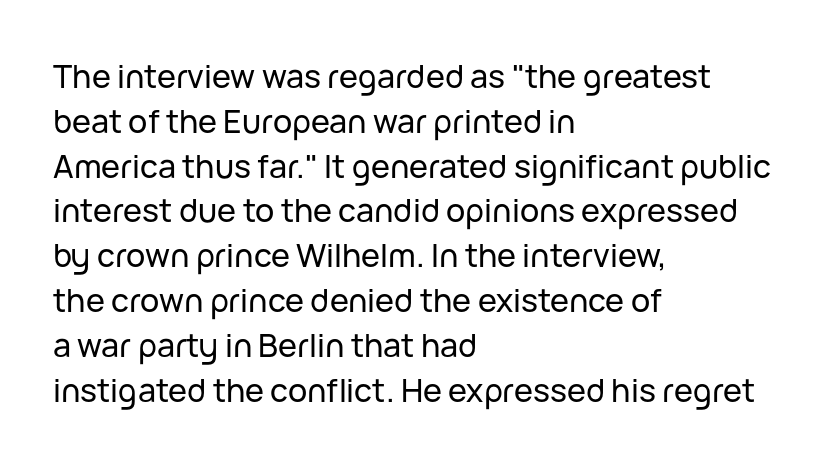
Proportional: the letters do not fall into vertical columns. Compared with typical paragraphs, the rows here are spaced about the same. The letters stand upright; this is a roman face. Notice how the passage keeps a crisp vertical edge on the left only. Inter-character spacing is left at the font's built-in metrics. The rendering shows plain stroke endings on the letterforms — a sans-serif design.
